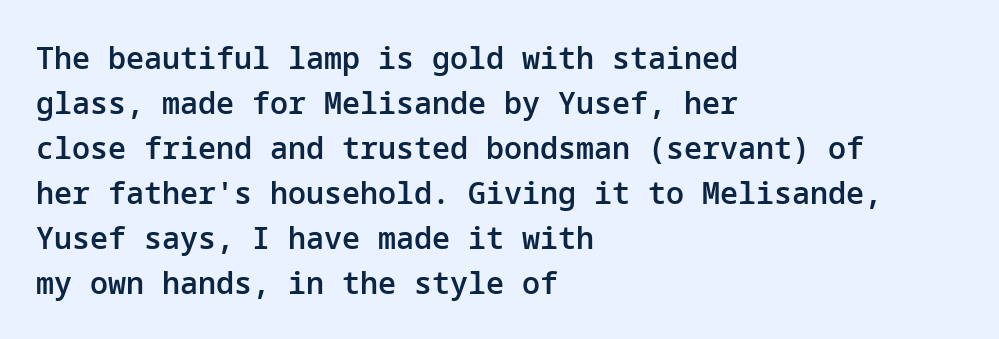
The image shows 30 px semibold sans-serif type, upright; set left-aligned, normal line spacing (1.5x), normal letter spacing, not underlined; low stroke contrast and a medium x-height.
